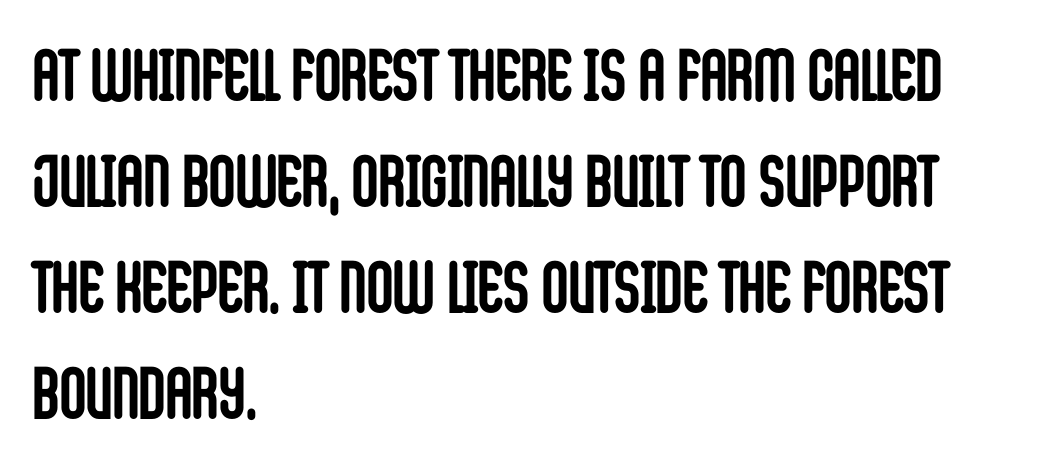
Q: Is the text bold? A: Yes.
Q: Is the text italic (slanted)? A: No, it is upright.
Q: Is the typeface a serif or a sans-serif typeface? A: Sans-serif.
Q: Is the text underlined? A: No.
Q: How is the paragraph aligned? A: Left-aligned.
Q: Is the spacing between letters normal or unusually wide? A: Normal.
Q: Is the spacing between lines tight, normal or loose? A: Normal.
Q: Width (condensed, normal, or wide)? A: Condensed.
Q: Stroke contrast? A: Low.
Q: x-height? A: Large.
Q: Monospaced? A: No.
